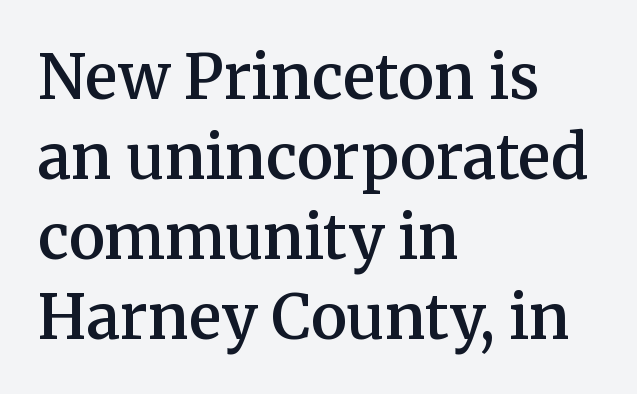
The image shows 61 px semibold serif type, upright; set left-aligned, normal line spacing (1.31x), normal letter spacing, not underlined; medium stroke contrast and a medium x-height.
